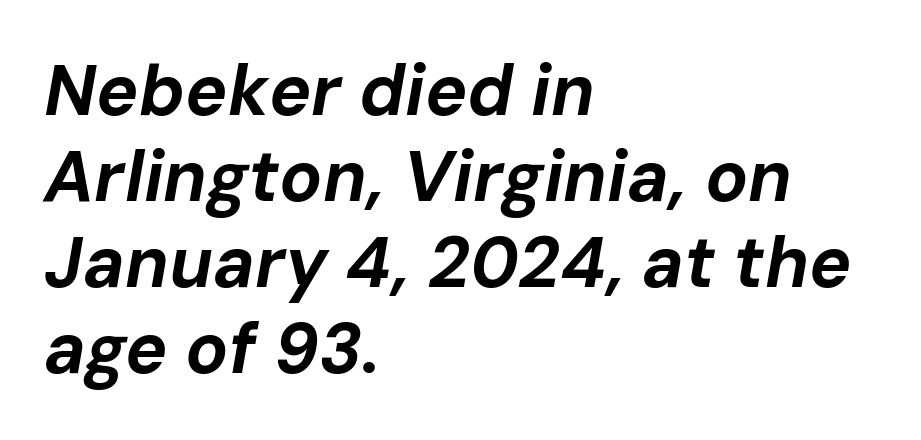
Does extra space separate the letters? No, they use regular spacing. Descenders are the only things crossing below the line. Line starts are locked; line ends wander. Each glyph is drawn with heavy, bold strokes.
